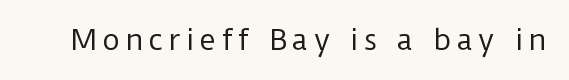
{"serif": "no", "italic": "no", "bold": "no", "weight": "regular", "width": "normal", "stroke_contrast": "low", "x_height": "medium", "monospaced": "no", "underline": "no", "glyph_px": 28}
